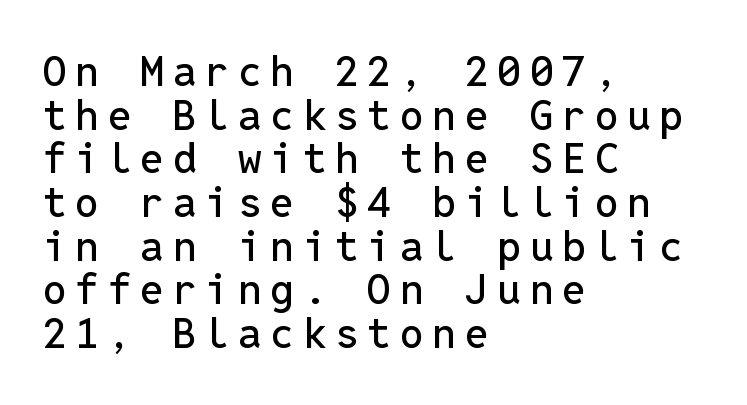
The letters march in equal steps, a hallmark of fixed-pitch type. Serif or sans? Sans — the stroke terminals are bare. Just letters on the line, the space beneath them empty. It's the straight-up-and-down kind of type. Display-style spreading of the glyphs; the letterfit is very open. This block would grow much taller if given ordinary leading; it's compressed now.
